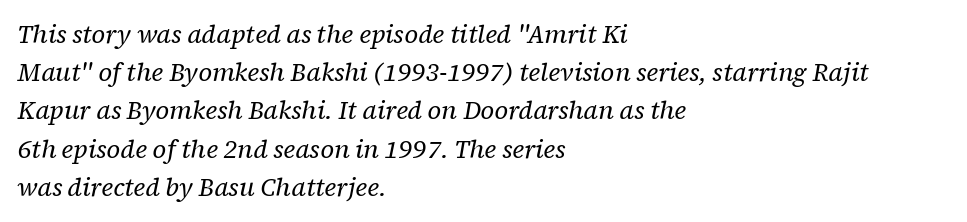
The baseline area is clear. Observe the lean: these are italic letterforms. Standard letterfit; no display-style spreading of the glyphs. Reading down the column, the eye jumps a familiar distance to each next line.
